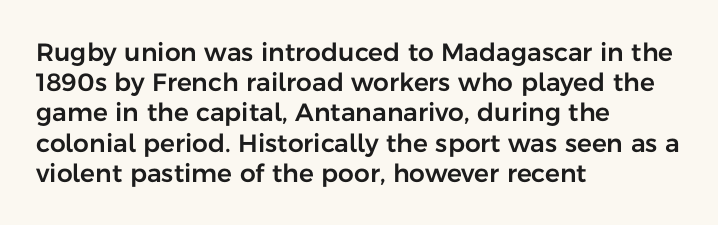
{"italic": "no", "underline": "no", "align": "left", "line_spacing_ratio": 1.21, "letter_spacing": "normal", "letter_spacing_em": 0.0, "glyph_px": 25}
